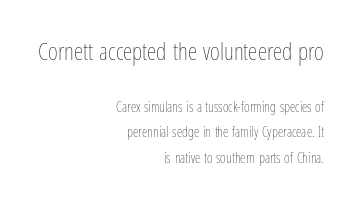
{"italic": "no", "bold": "no", "underline": "no", "align": "right", "line_spacing_ratio": 1.82, "letter_spacing": "normal", "letter_spacing_em": 0.0, "larger_block": "first", "size_ratio": 1.71, "glyph_px": 24}
